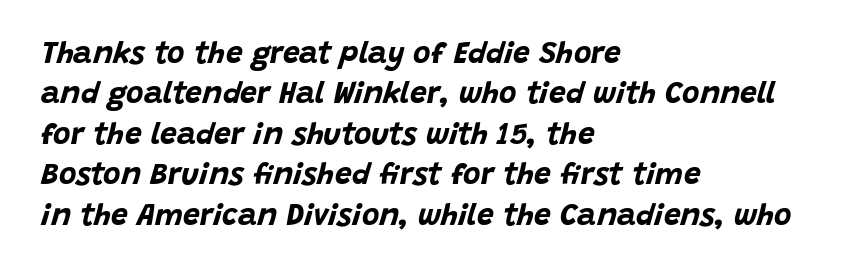
The image shows 30 px bold type, italic (leaning right); set left-aligned, normal line spacing (1.35x), normal letter spacing, not underlined; low stroke contrast and a large x-height.
